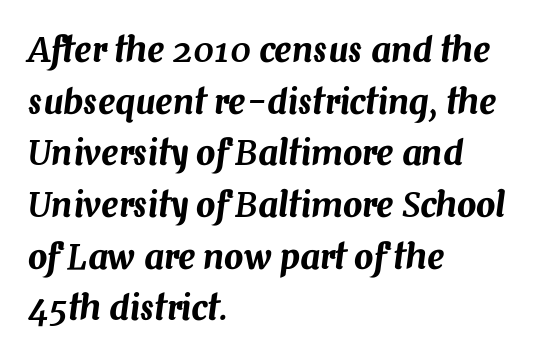
Q: Is the text italic (slanted)? A: Yes, it leans right by about 7 degrees.
Q: Is the text underlined? A: No.
Q: How is the paragraph aligned? A: Left-aligned.
Q: Is the spacing between letters normal or unusually wide? A: Normal.
Q: Is the spacing between lines tight, normal or loose? A: Normal.
Q: Width (condensed, normal, or wide)? A: Normal.
Q: Stroke contrast? A: Medium.
Q: x-height? A: Medium.
Q: Monospaced? A: No.
